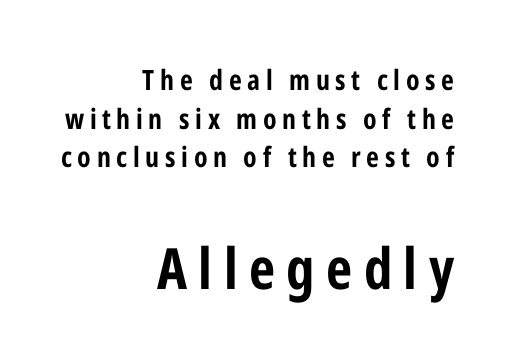
Q: Is the text bold? A: Yes.
Q: Is the text italic (slanted)? A: No, it is upright.
Q: Is the typeface a serif or a sans-serif typeface? A: Sans-serif.
Q: Is the text underlined? A: No.
Q: How is the paragraph aligned? A: Right-aligned.
Q: Is the spacing between letters normal or unusually wide? A: Unusually wide.
Q: Is the spacing between lines tight, normal or loose? A: Normal.
Q: Which block of text is set in a larger size, the first (top) or the second (bottom)? A: The second (bottom) one.
Q: Width (condensed, normal, or wide)? A: Condensed.
Q: Stroke contrast? A: Low.
Q: x-height? A: Medium.
Q: Monospaced? A: No.
